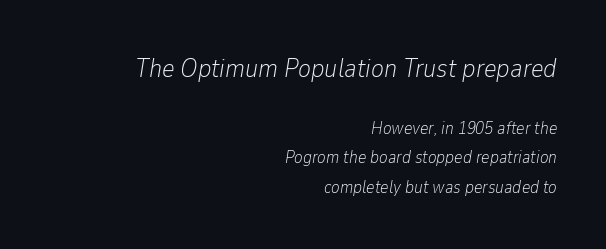
Q: Is the text bold? A: No.
Q: Is the text italic (slanted)? A: Yes, it leans right by about 9 degrees.
Q: Is the text underlined? A: No.
Q: How is the paragraph aligned? A: Right-aligned.
Q: Is the spacing between letters normal or unusually wide? A: Normal.
Q: Is the spacing between lines tight, normal or loose? A: Normal.
Q: Which block of text is set in a larger size, the first (top) or the second (bottom)? A: The first (top) one.
